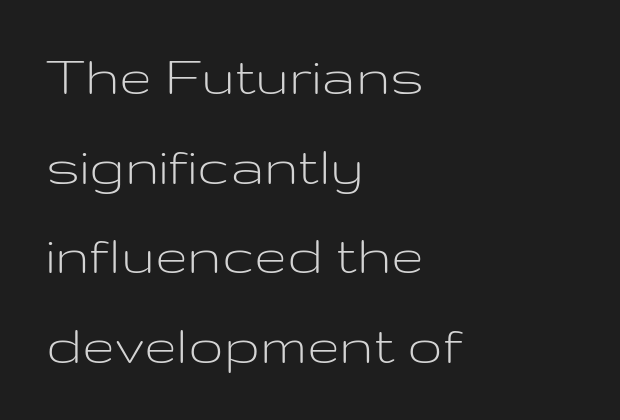
Posture: vertical. Nobody drew a line under any word here. Default kerning and tracking; the words read as compact shapes. The compositor pushed each line to the left boundary.
